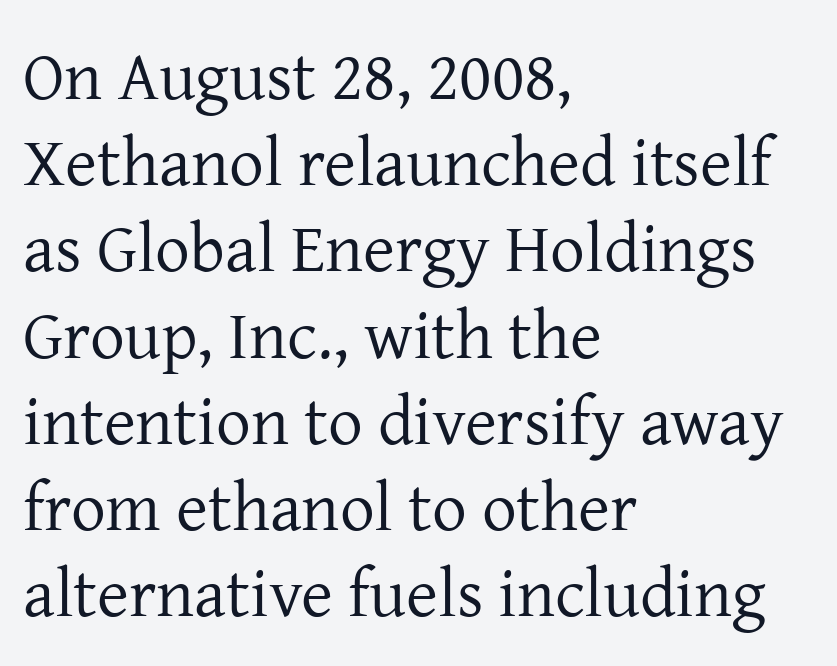
{"serif": "yes", "italic": "no", "bold": "no", "weight": "regular", "width": "normal", "stroke_contrast": "low", "x_height": "medium", "monospaced": "no", "underline": "no", "align": "left", "line_spacing": "normal", "line_spacing_ratio": 1.25, "letter_spacing": "normal", "letter_spacing_em": 0.0, "glyph_px": 69}
